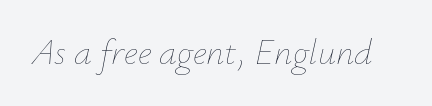
{"italic": "yes", "lean": "right", "slant_degrees": 12, "bold": "no", "weight": "thin", "width": "normal", "stroke_contrast": "low", "x_height": "small", "monospaced": "no", "underline": "no", "letter_spacing": "normal", "letter_spacing_em": 0.0, "glyph_px": 36}
